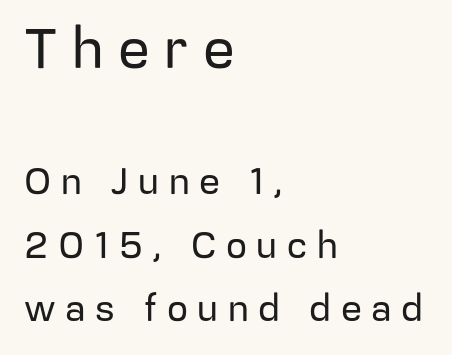
{"serif": "no", "italic": "no", "width": "normal", "stroke_contrast": "low", "x_height": "medium", "monospaced": "no", "underline": "no", "align": "left", "line_spacing_ratio": 1.72, "letter_spacing": "wide", "letter_spacing_em": 0.26, "larger_block": "first", "size_ratio": 1.51, "glyph_px": 56}
